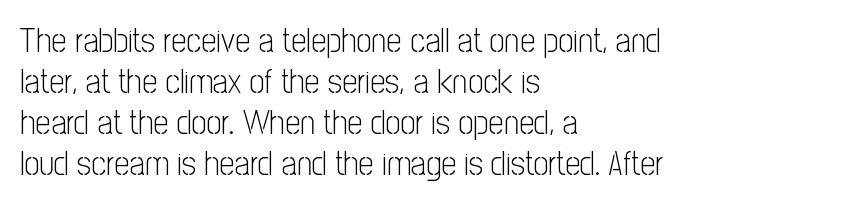
{"serif": "no", "italic": "no", "bold": "no", "weight": "light", "width": "condensed", "stroke_contrast": "low", "x_height": "medium", "monospaced": "no", "underline": "no", "align": "left", "line_spacing_ratio": 1.21, "letter_spacing": "normal", "letter_spacing_em": 0.0, "glyph_px": 34}
